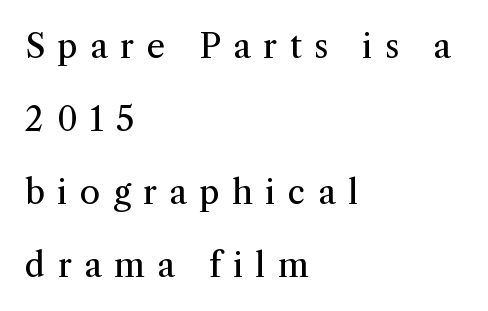
The setting favours the left margin, as ordinary paragraphs usually do. The rendering uses natural spacing where letterforms have individual widths. Honestly, there is no underline to notice here at all. The letters are spread apart with noticeably loose tracking.
